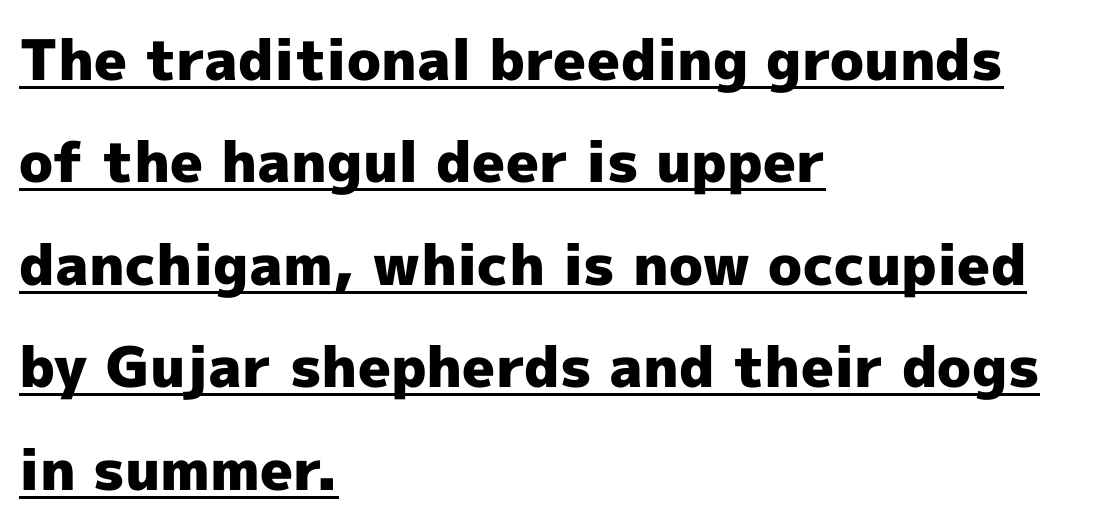
Q: Is the text bold? A: Yes.
Q: Is the text italic (slanted)? A: No, it is upright.
Q: Is the typeface a serif or a sans-serif typeface? A: Sans-serif.
Q: Is the text underlined? A: Yes.
Q: How is the paragraph aligned? A: Left-aligned.
Q: Is the spacing between letters normal or unusually wide? A: Normal.
Q: Width (condensed, normal, or wide)? A: Normal.
Q: x-height? A: Medium.
Q: Monospaced? A: No.
